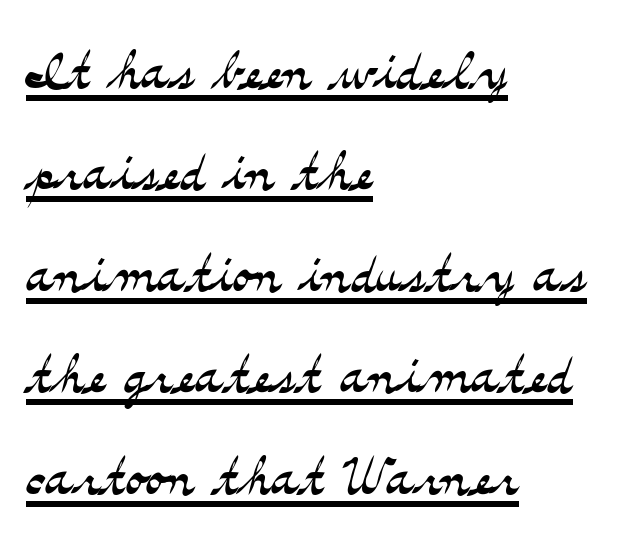
Q: Is the text bold? A: No.
Q: Is the text italic (slanted)? A: Yes.
Q: Is the typeface a serif or a sans-serif typeface? A: Serif.
Q: Is the text underlined? A: Yes.
Q: How is the paragraph aligned? A: Left-aligned.
Q: Is the spacing between letters normal or unusually wide? A: Normal.
Q: Is the spacing between lines tight, normal or loose? A: Normal.
Q: Width (condensed, normal, or wide)? A: Wide.
Q: Stroke contrast? A: Medium.
Q: x-height? A: Small.
Q: Monospaced? A: No.
